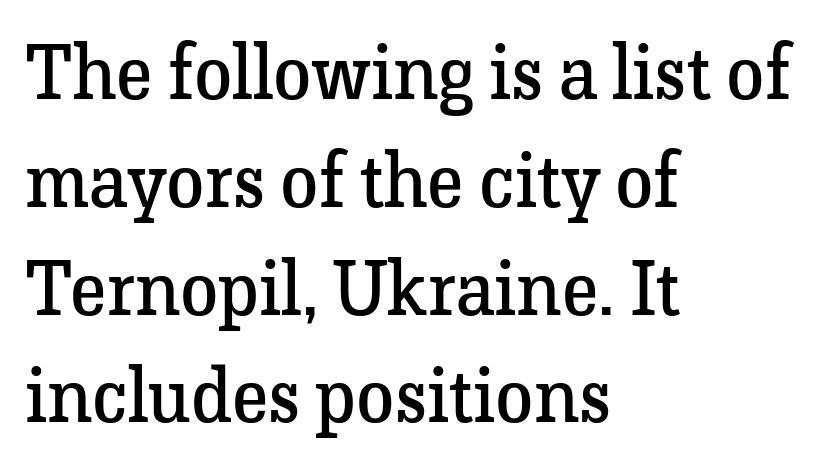
A bare baseline throughout the passage. Tall strokes in this sample are plumb rather than angled. Observe the serifs anchoring each vertical stroke in this sample. The face looks like a standard text weight, possibly lighter.
